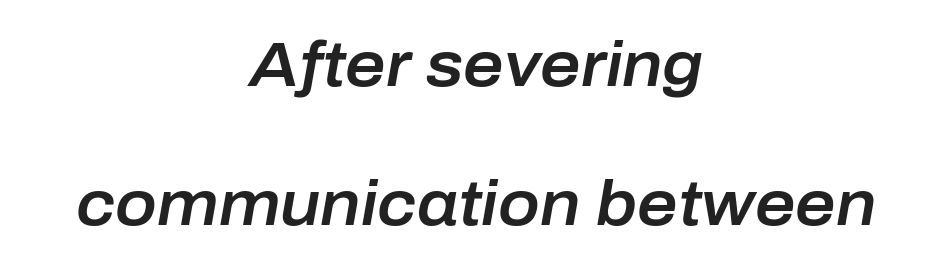
Slant detected: the letters are inclined. Unmarked baselines from the first word to the last. If you measured baseline to baseline, you'd find a long distance. Proportional: the letters do not fall into vertical columns.
